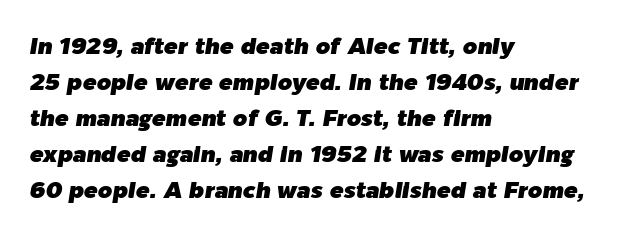
Q: Is the text italic (slanted)? A: Yes, it leans right by about 9 degrees.
Q: Is the text underlined? A: No.
Q: How is the paragraph aligned? A: Left-aligned.
Q: Is the spacing between letters normal or unusually wide? A: Normal.
Q: Is the spacing between lines tight, normal or loose? A: Normal.
